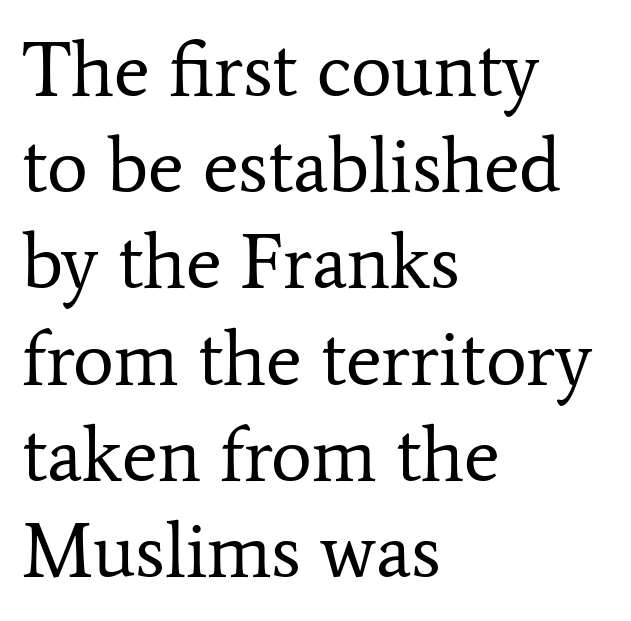
Each letter's strokes conclude with small projecting serifs. Beneath every word, the page is bare. The lines are quadded left. A typesetter would call this zero additional tracking.
